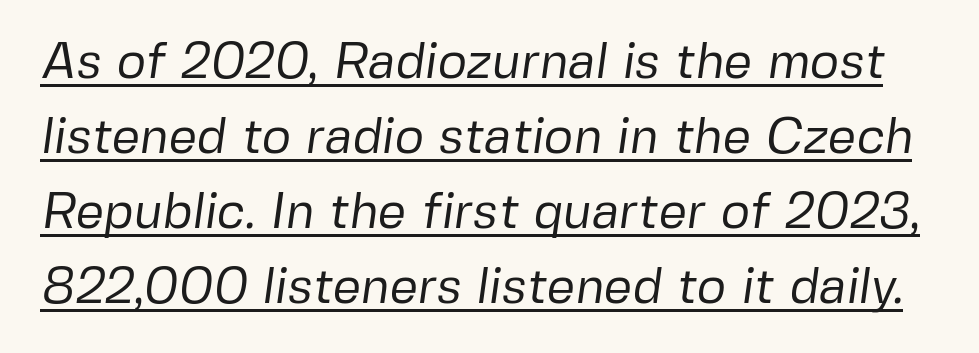
Q: Is the text bold? A: No.
Q: Is the typeface a serif or a sans-serif typeface? A: Sans-serif.
Q: Is the text underlined? A: Yes.
Q: Is the spacing between letters normal or unusually wide? A: Normal.
Q: Is the spacing between lines tight, normal or loose? A: Normal.
Q: Width (condensed, normal, or wide)? A: Normal.
Q: Stroke contrast? A: Low.
Q: x-height? A: Medium.
Q: Monospaced? A: No.
